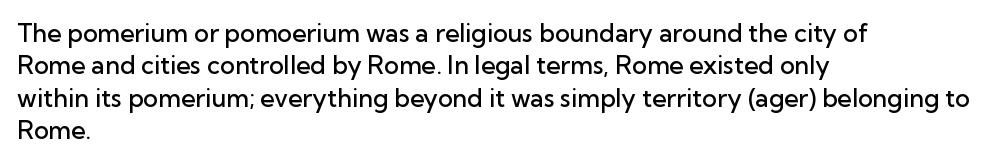
{"italic": "no", "bold": "semi", "underline": "no", "align": "left", "line_spacing": "normal", "line_spacing_ratio": 1.3, "letter_spacing": "normal", "letter_spacing_em": 0.0, "glyph_px": 25}
